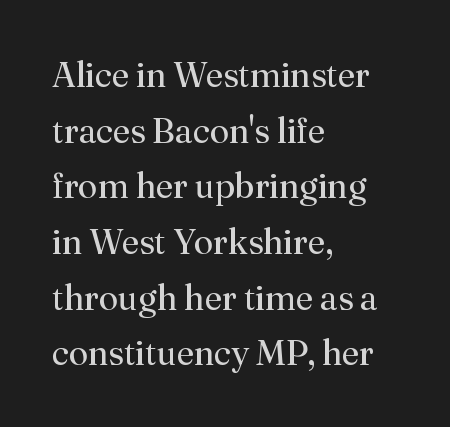
The leading is moderate, giving the passage an even texture. You can tell from the footed stems that serif type was used. Proportional: the letters do not fall into vertical columns. The letters sit at their default tracking, neither squeezed nor spread. Rule under the text: the space is simply empty.
